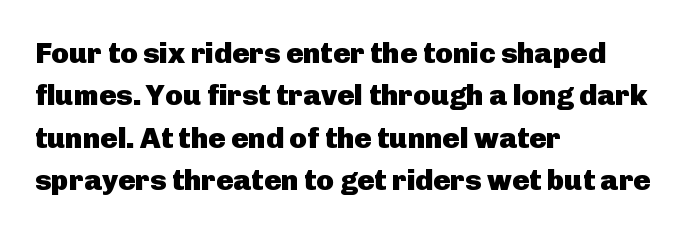
{"serif": "no", "italic": "no", "bold": "yes", "weight": "heavy", "width": "normal", "stroke_contrast": "low", "x_height": "medium", "monospaced": "no", "underline": "no", "align": "left", "line_spacing": "normal", "line_spacing_ratio": 1.46, "letter_spacing": "normal", "letter_spacing_em": 0.0, "glyph_px": 29}
